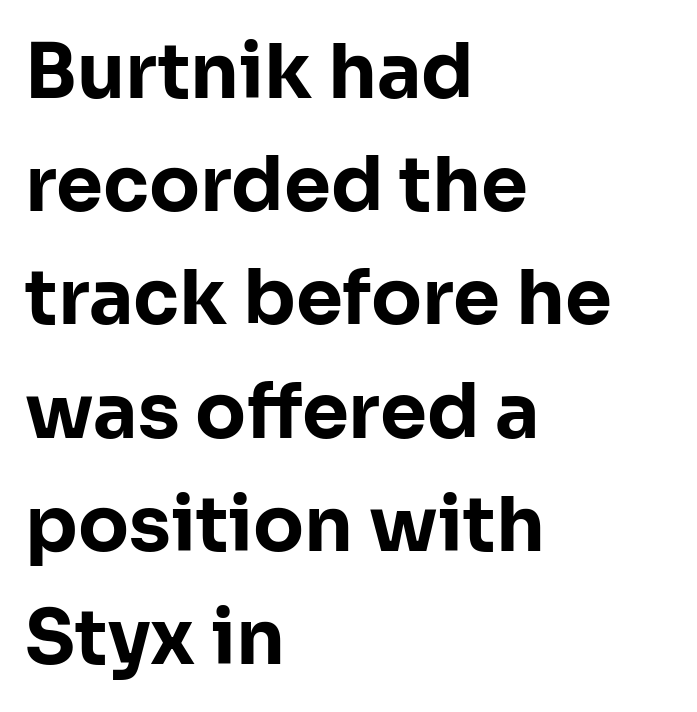
{"serif": "no", "italic": "no", "bold": "yes", "weight": "bold", "width": "normal", "stroke_contrast": "low", "x_height": "medium", "monospaced": "no", "underline": "no", "align": "left", "line_spacing": "normal", "line_spacing_ratio": 1.51, "letter_spacing": "normal", "letter_spacing_em": 0.0, "glyph_px": 75}
